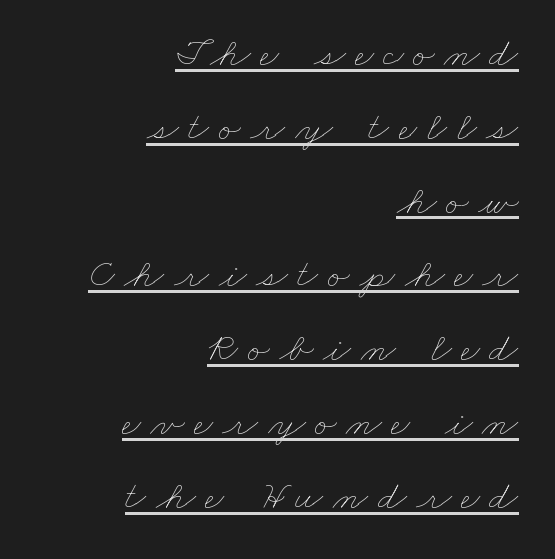
The image shows 41 px thin, wide type; set right-aligned, line spacing 1.8x, unusually wide letter spacing (+0.23 em), underlined; low stroke contrast and a small x-height.
